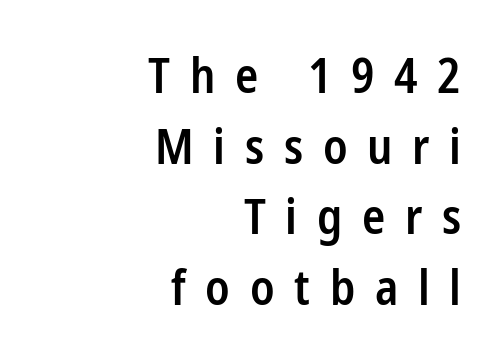
The image shows 48 px semibold, condensed sans-serif type, upright; set right-aligned, normal line spacing (1.47x), unusually wide letter spacing (+0.41 em), not underlined; low stroke contrast and a medium x-height.
